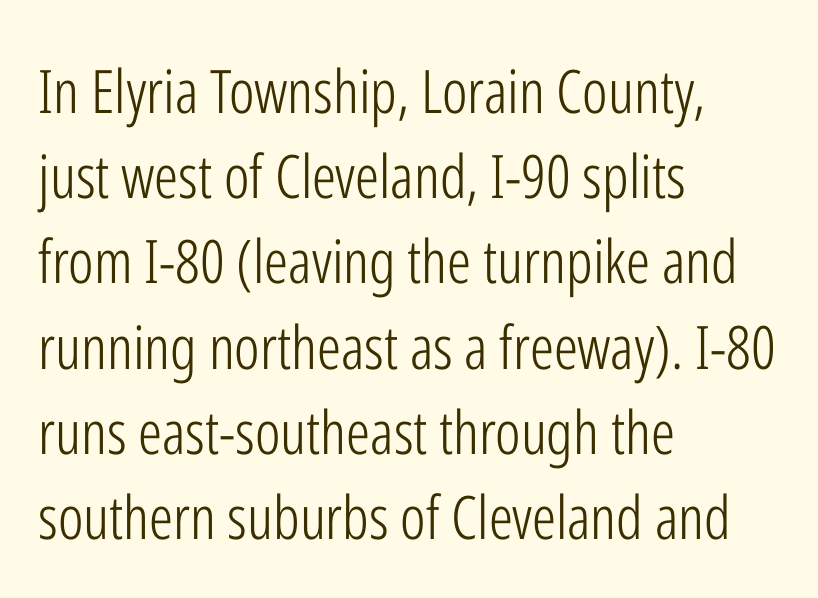
{"serif": "no", "italic": "no", "bold": "no", "weight": "light", "width": "condensed", "stroke_contrast": "low", "x_height": "medium", "monospaced": "no", "underline": "no", "align": "left", "line_spacing": "normal", "line_spacing_ratio": 1.42, "letter_spacing": "normal", "letter_spacing_em": 0.0, "glyph_px": 60}
